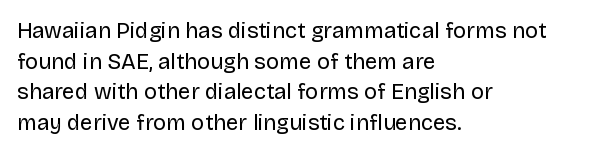
{"italic": "no", "bold": "no", "underline": "no", "align": "left", "line_spacing": "normal", "line_spacing_ratio": 1.39, "letter_spacing": "normal", "letter_spacing_em": 0.0, "glyph_px": 22}
